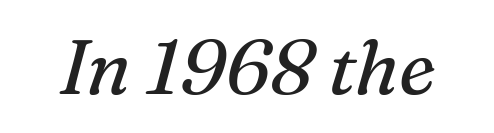
The image shows 76 px regular-weight serif type, italic (leaning right); set normal letter spacing, not underlined; medium stroke contrast and a medium x-height.
